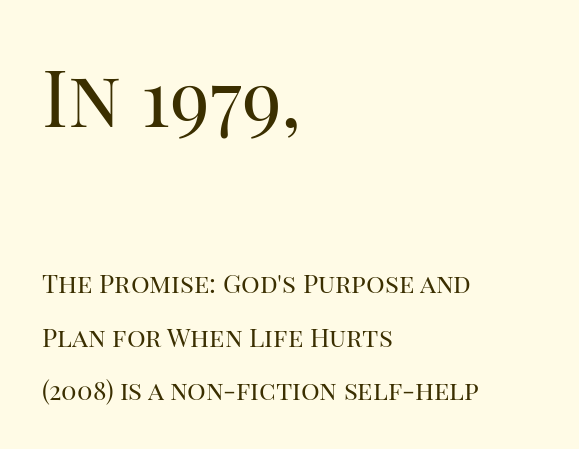
{"serif": "yes", "italic": "no", "bold": "no", "weight": "regular", "width": "normal", "stroke_contrast": "high", "x_height": "large", "monospaced": "no", "underline": "no", "align": "left", "line_spacing": "loose", "line_spacing_ratio": 2.05, "letter_spacing": "normal", "letter_spacing_em": 0.0, "larger_block": "first", "size_ratio": 3.0, "glyph_px": 78}
